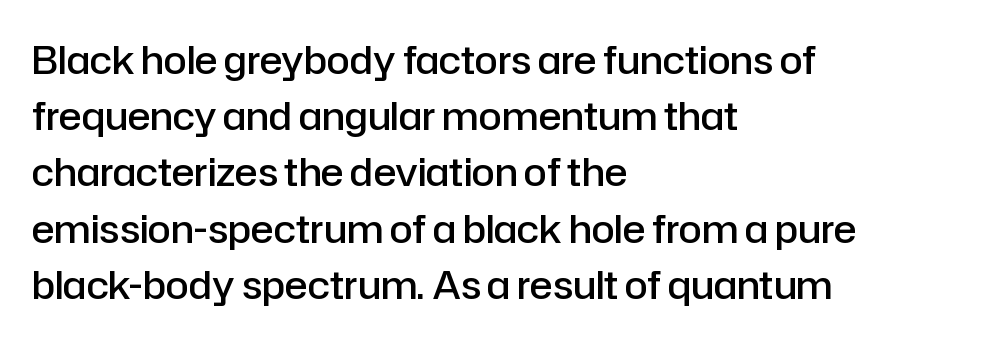
Does the leading feel generous? No, just average. Tracking here is standard; glyphs follow each other at the usual distance. Font category for this specimen: sans-serif. It's the straight-up-and-down kind of type. Do the characters align in a grid? No, the font is proportional.
